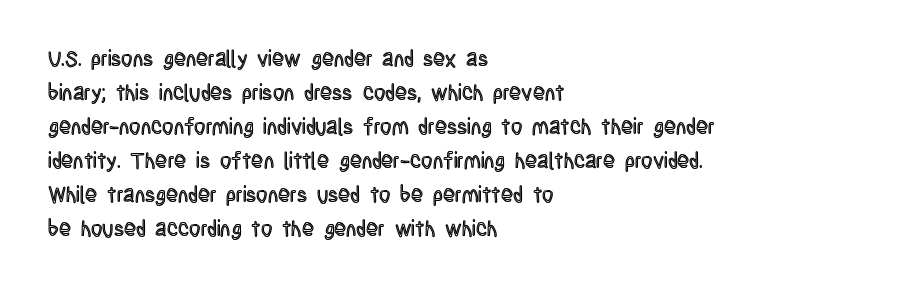
{"italic": "no", "underline": "no", "align": "left", "line_spacing": "normal", "line_spacing_ratio": 1.55, "letter_spacing": "normal", "letter_spacing_em": 0.0, "glyph_px": 22}
